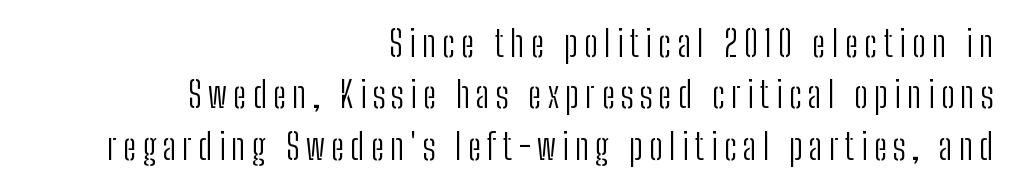
Notice how descenders clear the ascenders below comfortably — that's standard leading. Check where the strokes stop: nothing finishes them off — pure sans. Counters stay open thanks to moderate or lighter strokes. The space directly below the letters is spotless. The rag falls on the left side of this text block.
